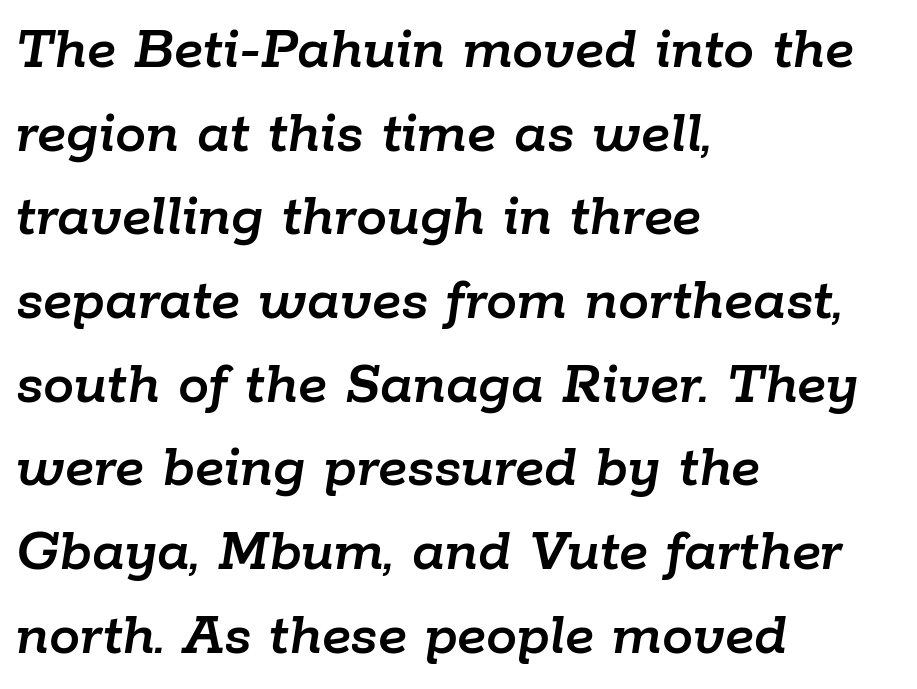
The ragged edge is on the right, which tells us the setting is flush left. Rendered with sloped, italic letterforms. The designer left line spacing at the default. Standard letterfit; no display-style spreading of the glyphs. These lines are rendered in a variable-pitch font.
